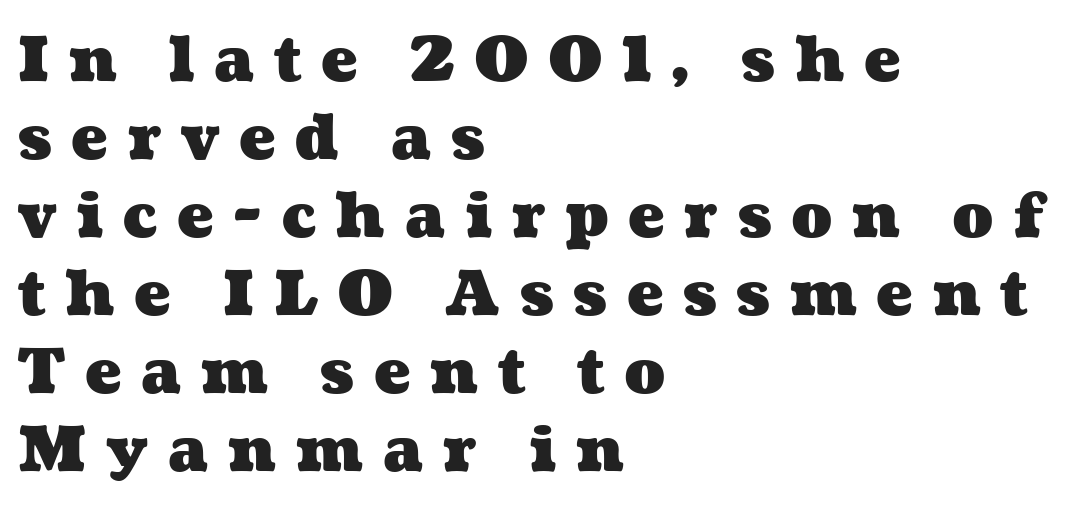
Typographic density is high because the face is bold. Varying glyph widths throughout — classic text-font behaviour. Where is the straight margin? On the left. A bare baseline throughout the passage.
